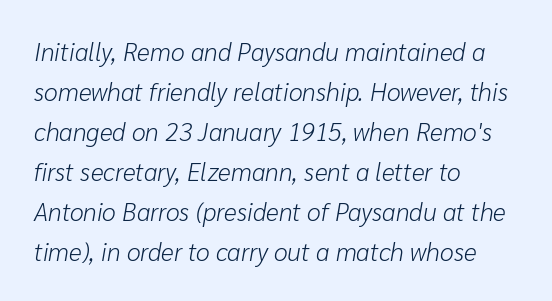
The image shows 25 px text type, italic (leaning right); set left-aligned, normal line spacing (1.6x), normal letter spacing, not underlined.
